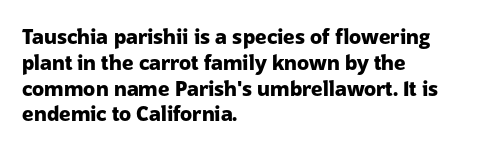
The image shows 20 px bold type, upright; set left-aligned, normal line spacing (1.29x), normal letter spacing, not underlined.
